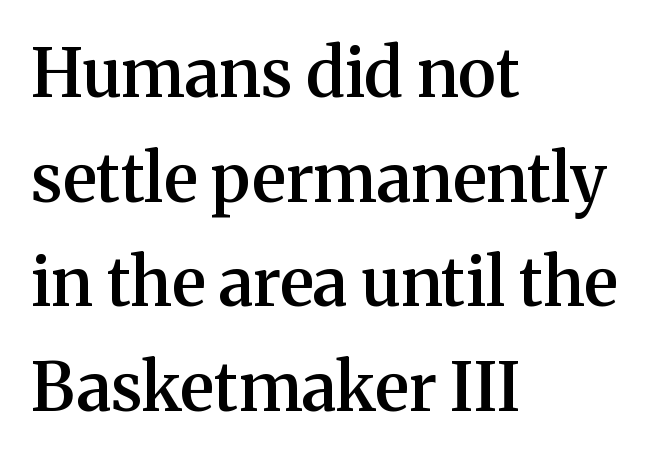
{"serif": "yes", "italic": "no", "bold": "semi", "weight": "semibold", "width": "normal", "stroke_contrast": "medium", "x_height": "medium", "monospaced": "no", "underline": "no", "align": "left", "line_spacing": "normal", "line_spacing_ratio": 1.56, "letter_spacing": "normal", "letter_spacing_em": 0.0, "glyph_px": 67}
